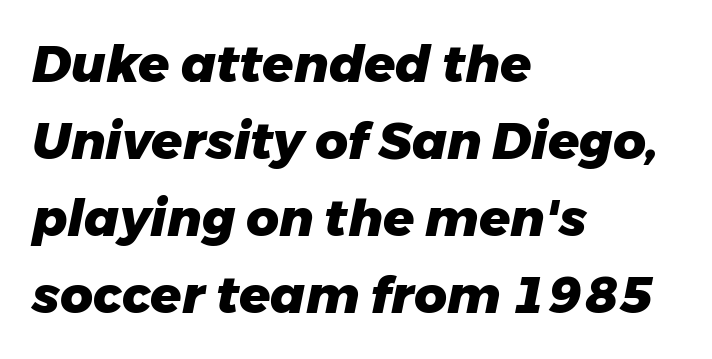
Q: Is the text bold? A: Yes.
Q: Is the text italic (slanted)? A: Yes, it leans right by about 11 degrees.
Q: Is the text underlined? A: No.
Q: How is the paragraph aligned? A: Left-aligned.
Q: Is the spacing between letters normal or unusually wide? A: Normal.
Q: Is the spacing between lines tight, normal or loose? A: Normal.
Q: Width (condensed, normal, or wide)? A: Normal.
Q: Stroke contrast? A: Low.
Q: x-height? A: Medium.
Q: Monospaced? A: No.
